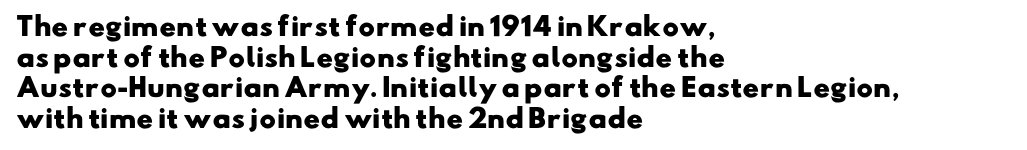
The image shows 25 px bold type; set left-aligned, line spacing 1.23x, normal letter spacing, not underlined.
